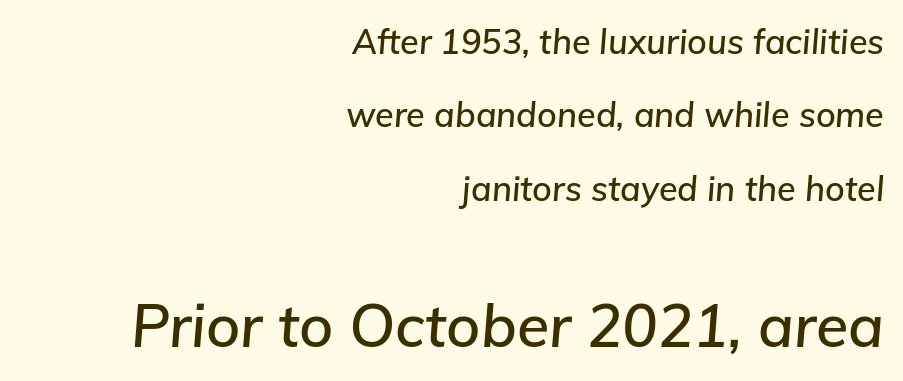
{"italic": "yes", "lean": "right", "slant_degrees": 5, "width": "normal", "stroke_contrast": "low", "x_height": "medium", "monospaced": "no", "underline": "no", "align": "right", "line_spacing": "loose", "line_spacing_ratio": 2.16, "letter_spacing": "normal", "letter_spacing_em": 0.0, "larger_block": "second", "size_ratio": 1.74, "glyph_px": 59}
